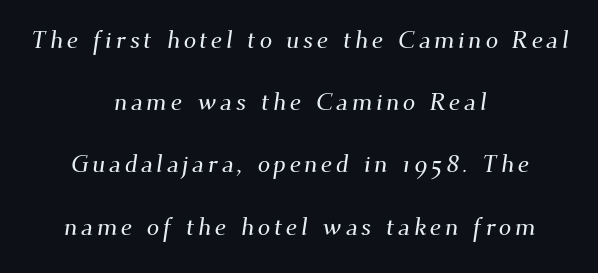
The paragraph has two soft edges and a firm central axis. Descender tails drop into unmarked territory. Baseline-to-baseline distance is far greater than the letter height.
